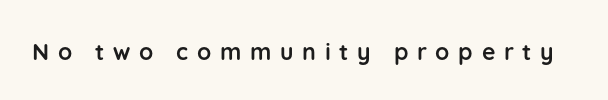
{"italic": "no", "bold": "yes", "underline": "no", "letter_spacing": "wide", "letter_spacing_em": 0.38, "glyph_px": 23}
